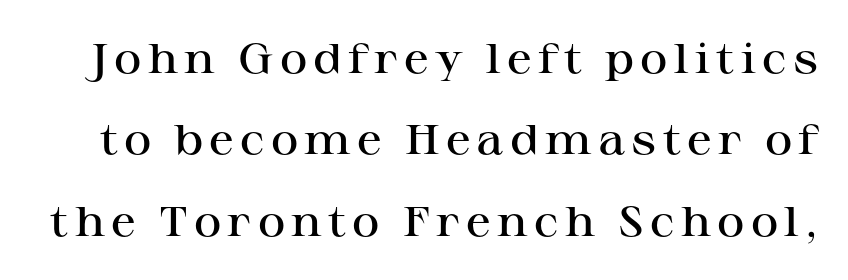
Interline gaps are noticeably wide in this sample. Set as a demibold, roughly 600 on the weight scale. You can tell it's not italic because the verticals are truly vertical. The zone under the glyphs is completely vacant. The rendering uses natural spacing where letterforms have individual widths.
